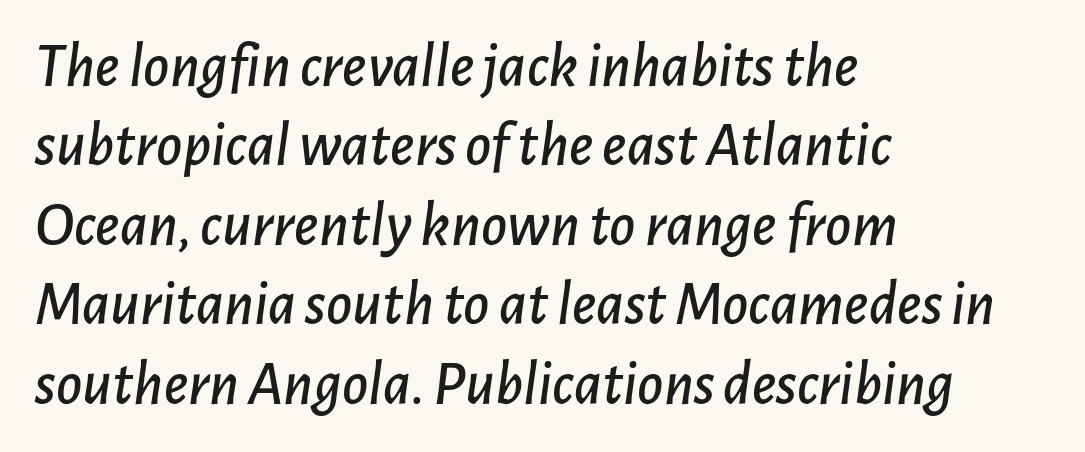
{"italic": "yes", "lean": "right", "slant_degrees": 7, "width": "normal", "stroke_contrast": "low", "x_height": "medium", "monospaced": "no", "underline": "no", "align": "left", "line_spacing": "normal", "line_spacing_ratio": 1.26, "letter_spacing": "normal", "letter_spacing_em": 0.0, "glyph_px": 63}
